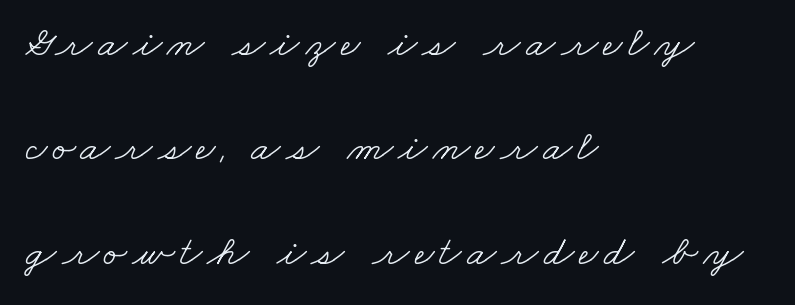
Q: Is the text bold? A: No.
Q: Is the typeface a serif or a sans-serif typeface? A: Serif.
Q: Is the text underlined? A: No.
Q: How is the paragraph aligned? A: Left-aligned.
Q: Is the spacing between lines tight, normal or loose? A: Loose.
Q: Width (condensed, normal, or wide)? A: Wide.
Q: Stroke contrast? A: Low.
Q: x-height? A: Small.
Q: Monospaced? A: No.
